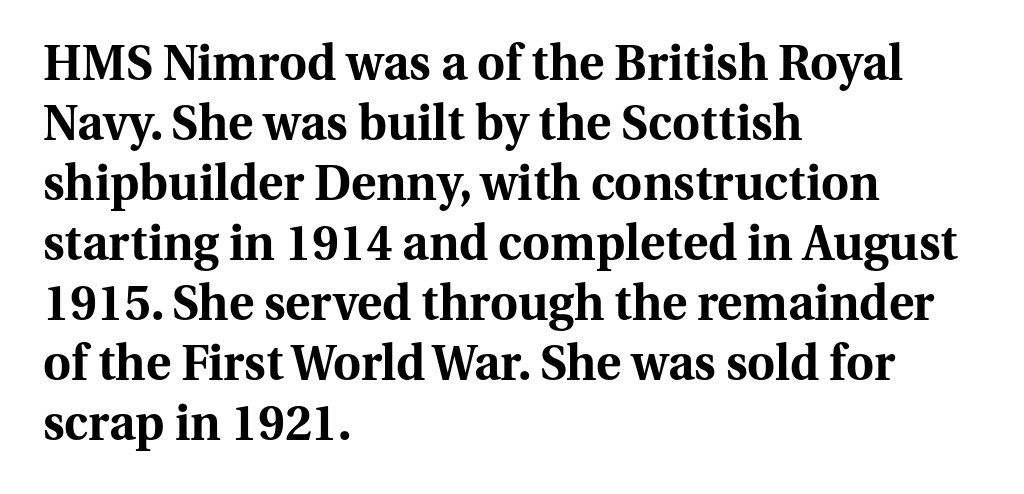
Has an underline been added? It has not. Notice how descenders clear the ascenders below comfortably — that's standard leading. Note: serifs present on the glyphs. The lettering stays uniformly vertical, giving the passage a roman look. Pretty heavy lettering here — definitely bold.
